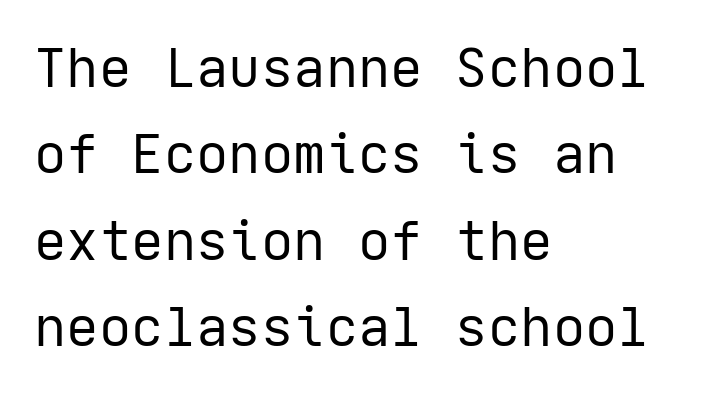
{"serif": "no", "italic": "no", "bold": "no", "weight": "regular", "width": "normal", "stroke_contrast": "low", "x_height": "medium", "underline": "no", "align": "left", "line_spacing": "normal", "line_spacing_ratio": 1.6, "letter_spacing": "normal", "letter_spacing_em": 0.0, "glyph_px": 54}
